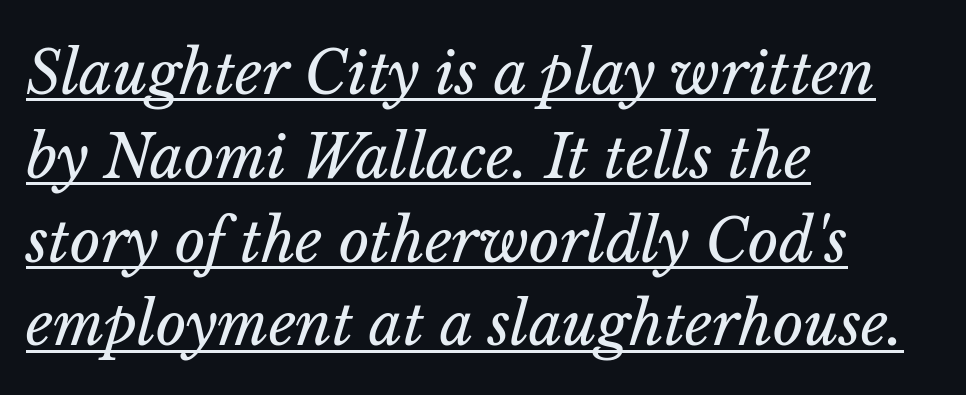
The image shows 59 px regular-weight type, italic (leaning right); set left-aligned, normal line spacing (1.42x), normal letter spacing, underlined; low stroke contrast and a medium x-height.
